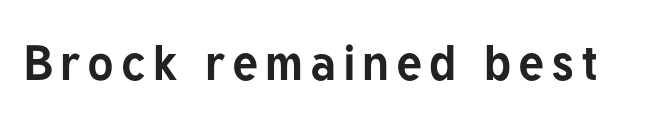
The image shows 49 px bold sans-serif type, upright; set not underlined; low stroke contrast and a medium x-height.
